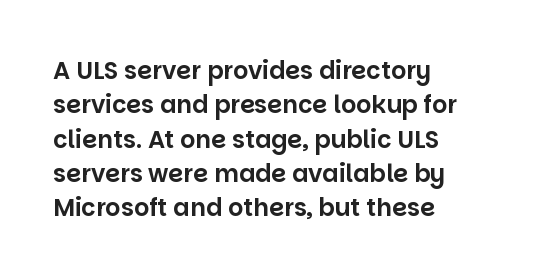
Q: Is the text italic (slanted)? A: No, it is upright.
Q: Is the text underlined? A: No.
Q: How is the paragraph aligned? A: Left-aligned.
Q: Is the spacing between letters normal or unusually wide? A: Normal.
Q: Is the spacing between lines tight, normal or loose? A: Normal.
